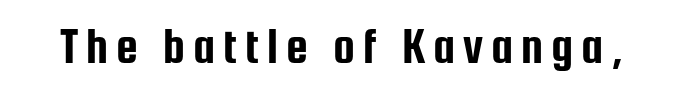
{"serif": "no", "italic": "no", "width": "condensed", "stroke_contrast": "low", "x_height": "medium", "monospaced": "no", "underline": "no", "glyph_px": 49}
